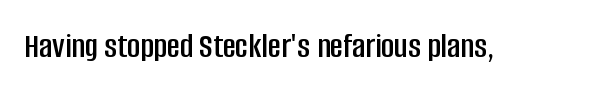
The image shows 36 px condensed sans-serif type, upright; set normal letter spacing, not underlined; low stroke contrast and a large x-height.
